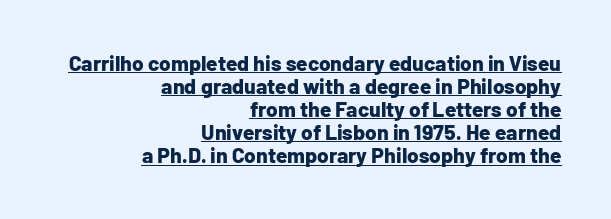
Notice how descenders almost collide with the ascenders below — that's tight leading. Vertical strokes here are truly vertical. Teacher's note: observe the even right margin — that is flush-right alignment. The glyphs are accompanied by a horizontal stroke just below them. In terms of letterspacing, this is plain default setting. Summary of weight: heavy, a full bold.
